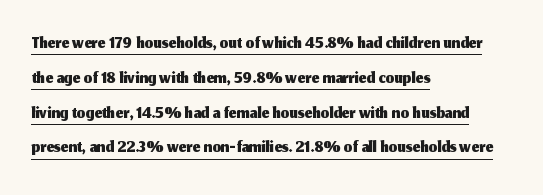
The image shows 27 px text type, upright; set left-aligned, normal line spacing (1.29x), normal letter spacing, underlined.
